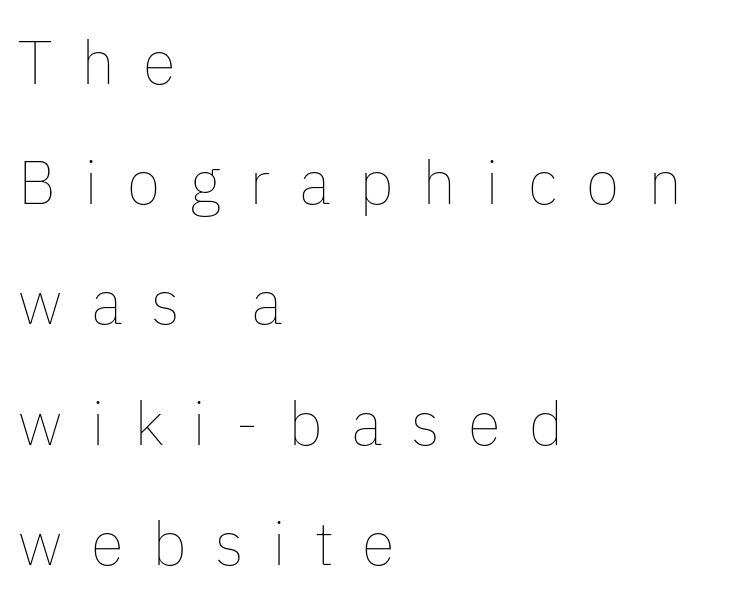
Q: Is the text bold? A: No.
Q: Is the text italic (slanted)? A: No, it is upright.
Q: Is the text underlined? A: No.
Q: How is the paragraph aligned? A: Left-aligned.
Q: Is the spacing between letters normal or unusually wide? A: Unusually wide.
Q: Is the spacing between lines tight, normal or loose? A: Loose.
Q: Width (condensed, normal, or wide)? A: Normal.
Q: Stroke contrast? A: Low.
Q: x-height? A: Medium.
Q: Monospaced? A: No.
